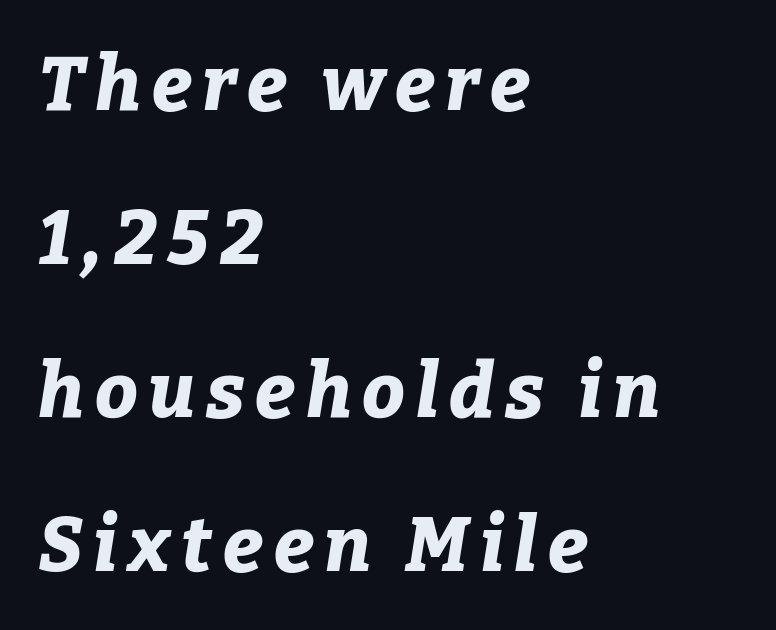
Caption: multi-line text, flush left, ragged right. Every character sits at an angle, as italics do. Do the characters align in a grid? No, the font is proportional. Typographic density is high because the face is bold.
